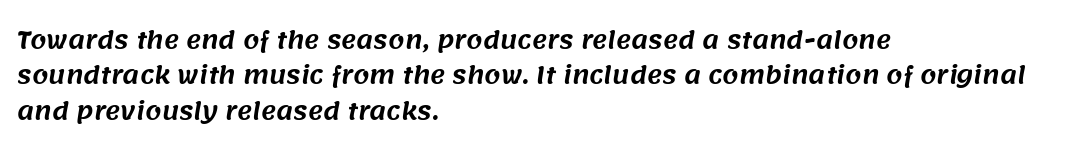
The image shows 23 px text type; set left-aligned, normal line spacing (1.54x), normal letter spacing, not underlined.
